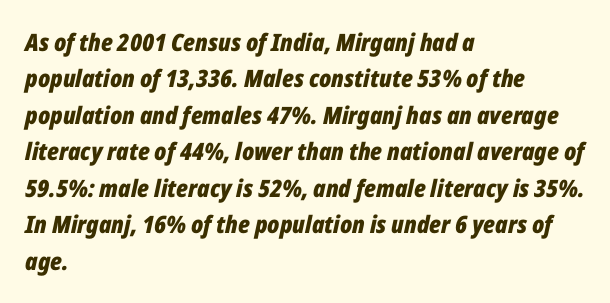
Left-aligned paragraph, ragged on the right. No extra tracking has been applied to these lines. The font's italic variant was chosen for this text. Letters rest on an invisible, unmarked baseline.
